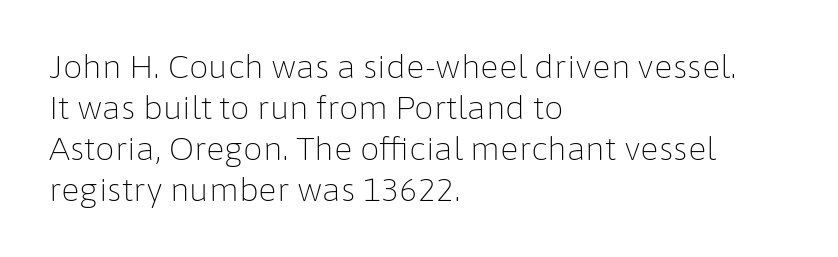
Rows of type keep a routine distance in the vertical direction. The type sits square on the baseline with zero lean. Stroke thickness stays within the range of a standard reading face or lighter. These lines are set flush left with a ragged right edge. Between one letter and the next there's only the usual sliver of space.
